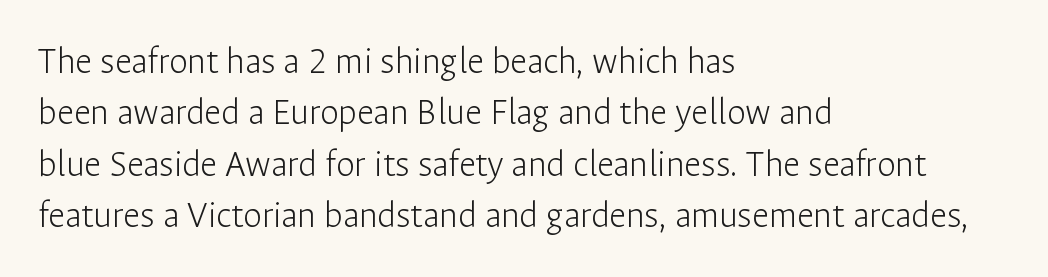
Examine the stroke ends and you'll find no serifs. The typography opts for an upright posture over an oblique one. Stroke mass is kept to a normal reading level or below. Plain, unruled lines of type.
